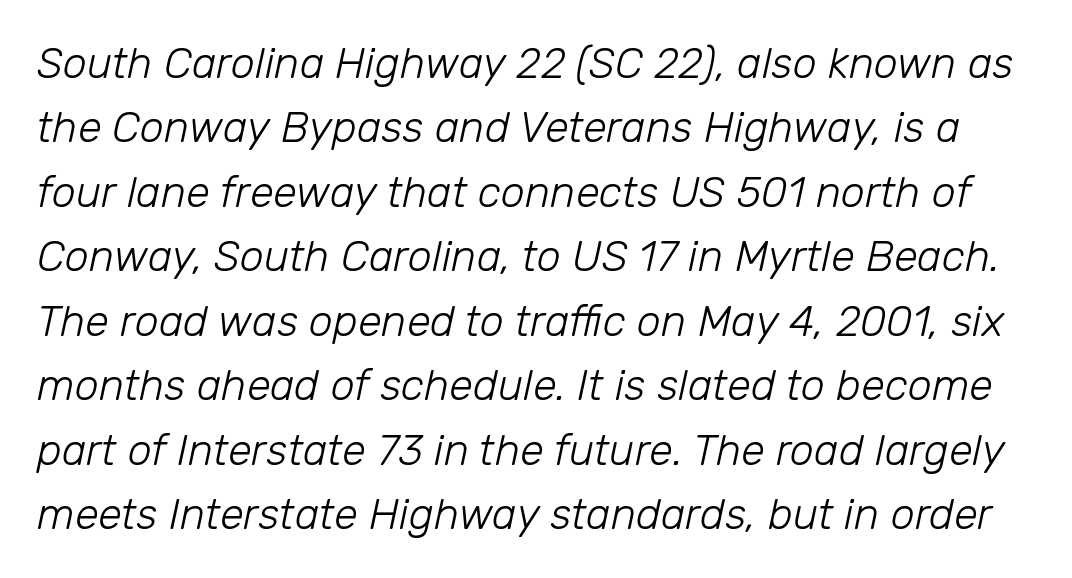
Q: Is the text bold? A: No.
Q: Is the text italic (slanted)? A: Yes, it leans right by about 12 degrees.
Q: Is the text underlined? A: No.
Q: Is the spacing between letters normal or unusually wide? A: Normal.
Q: Is the spacing between lines tight, normal or loose? A: Normal.
Q: Width (condensed, normal, or wide)? A: Normal.
Q: Stroke contrast? A: Low.
Q: x-height? A: Medium.
Q: Monospaced? A: No.
